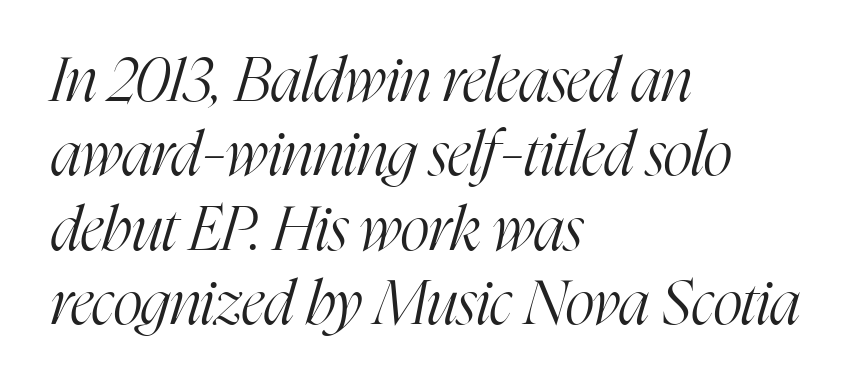
{"serif": "yes", "italic": "yes", "lean": "right", "slant_degrees": 16, "bold": "no", "weight": "light", "width": "condensed", "stroke_contrast": "high", "x_height": "medium", "monospaced": "no", "underline": "no", "align": "left", "line_spacing_ratio": 1.2, "letter_spacing": "normal", "letter_spacing_em": 0.0, "glyph_px": 62}
